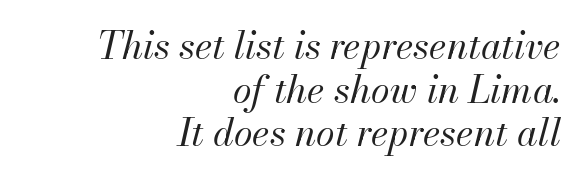
Q: Is the text bold? A: No.
Q: Is the text italic (slanted)? A: Yes, it leans right by about 13 degrees.
Q: Is the text underlined? A: No.
Q: How is the paragraph aligned? A: Right-aligned.
Q: Is the spacing between letters normal or unusually wide? A: Normal.
Q: Is the spacing between lines tight, normal or loose? A: Tight.
Q: Width (condensed, normal, or wide)? A: Normal.
Q: Stroke contrast? A: Medium.
Q: x-height? A: Small.
Q: Monospaced? A: No.
